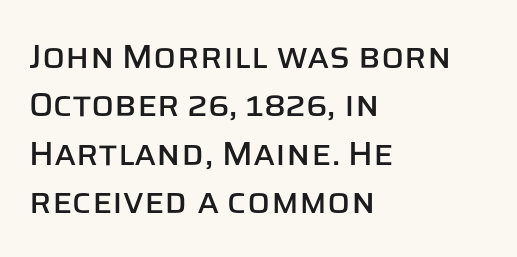
The image shows 34 px sans-serif type, upright; set left-aligned, normal line spacing (1.42x), normal letter spacing, not underlined; low stroke contrast and a large x-height.
